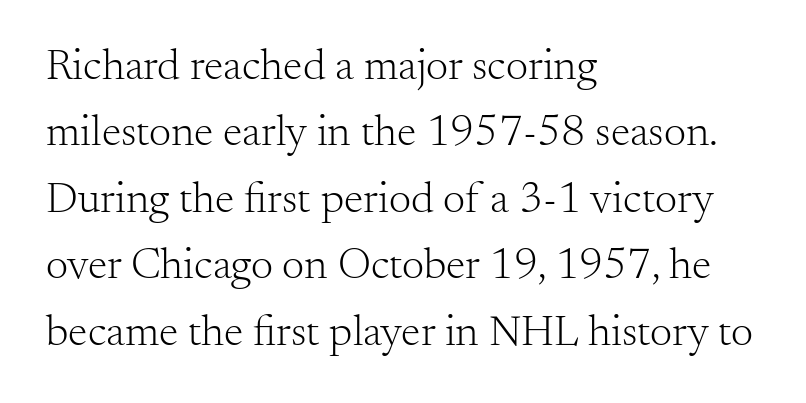
Q: Is the text bold? A: No.
Q: Is the text italic (slanted)? A: No, it is upright.
Q: Is the typeface a serif or a sans-serif typeface? A: Serif.
Q: Is the text underlined? A: No.
Q: How is the paragraph aligned? A: Left-aligned.
Q: Is the spacing between letters normal or unusually wide? A: Normal.
Q: Is the spacing between lines tight, normal or loose? A: Normal.
Q: Width (condensed, normal, or wide)? A: Normal.
Q: Stroke contrast? A: Medium.
Q: x-height? A: Small.
Q: Monospaced? A: No.
